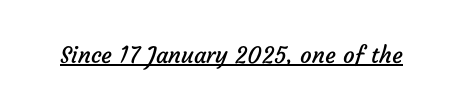
The image shows 23 px text type; set normal letter spacing, underlined.
